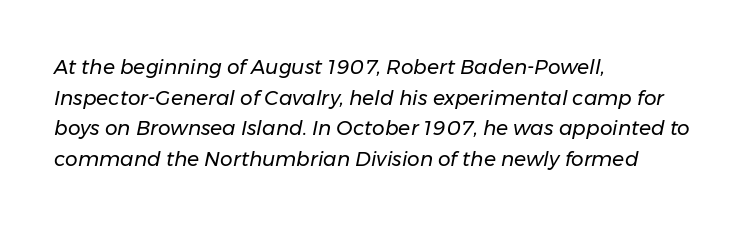
Q: Is the text bold? A: No.
Q: Is the text italic (slanted)? A: Yes, it leans right by about 11 degrees.
Q: Is the text underlined? A: No.
Q: How is the paragraph aligned? A: Left-aligned.
Q: Is the spacing between letters normal or unusually wide? A: Normal.
Q: Is the spacing between lines tight, normal or loose? A: Normal.
